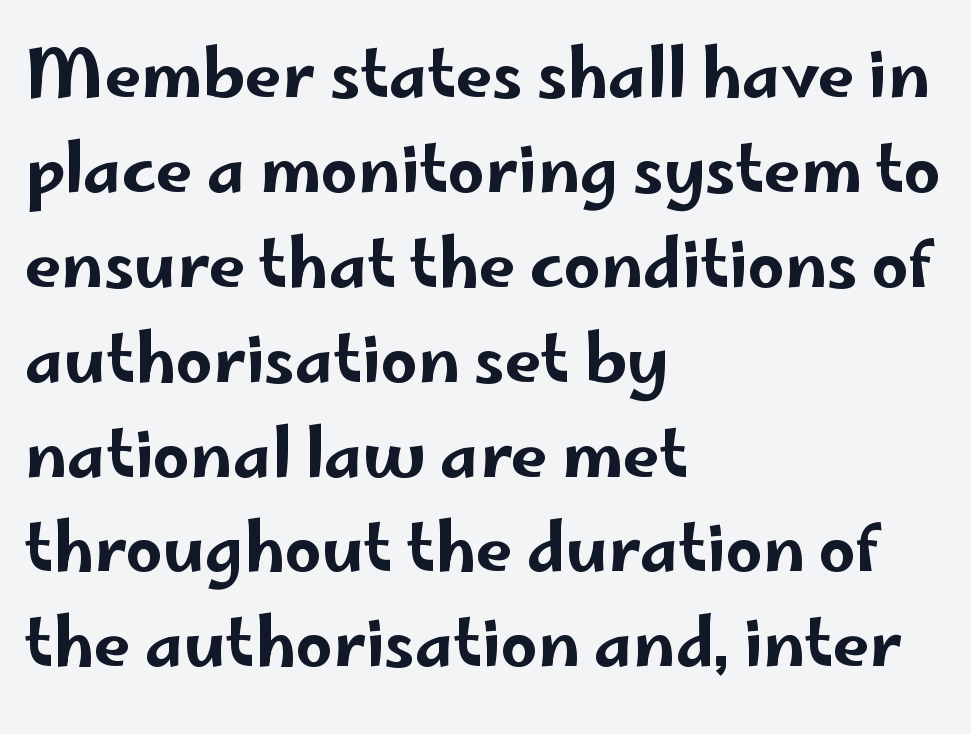
Q: Is the text italic (slanted)? A: No, it is upright.
Q: Is the typeface a serif or a sans-serif typeface? A: Sans-serif.
Q: Is the text underlined? A: No.
Q: How is the paragraph aligned? A: Left-aligned.
Q: Is the spacing between letters normal or unusually wide? A: Normal.
Q: Is the spacing between lines tight, normal or loose? A: Normal.
Q: Width (condensed, normal, or wide)? A: Wide.
Q: Stroke contrast? A: Low.
Q: x-height? A: Small.
Q: Monospaced? A: No.
